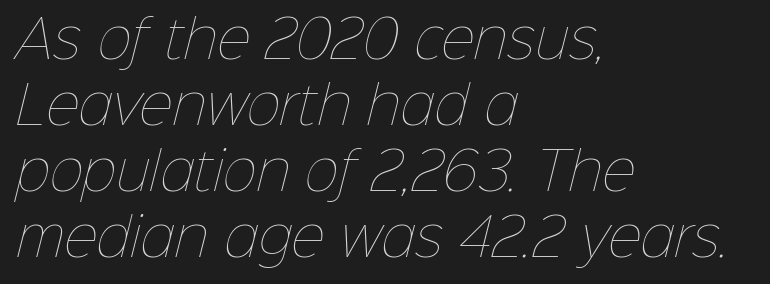
The image shows 52 px thin type; set left-aligned, normal line spacing (1.27x), normal letter spacing, not underlined; low stroke contrast and a medium x-height.
